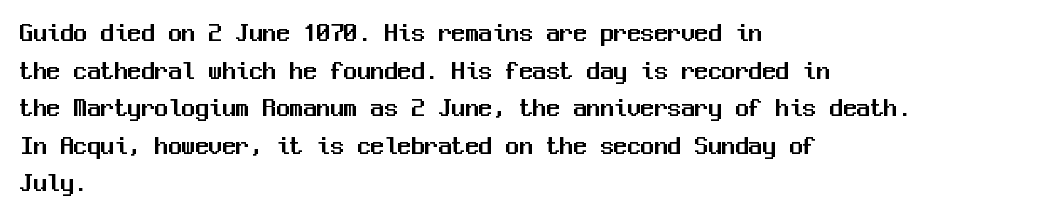
Q: Is the text italic (slanted)? A: No, it is upright.
Q: Is the text underlined? A: No.
Q: How is the paragraph aligned? A: Left-aligned.
Q: Is the spacing between letters normal or unusually wide? A: Normal.
Q: Is the spacing between lines tight, normal or loose? A: Normal.
